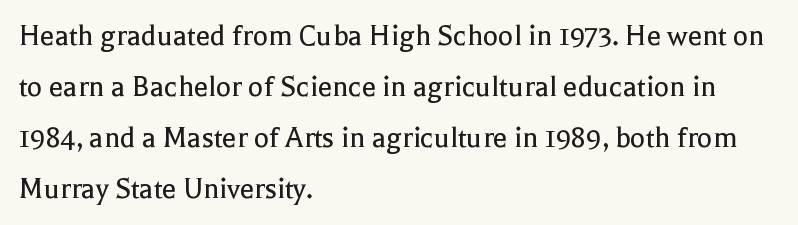
Letterform terminals end in serifs throughout the passage. Character widths vary here, with narrow letters taking less room than wide ones. Posture: vertical. The setting favours the left margin, as ordinary paragraphs usually do.
